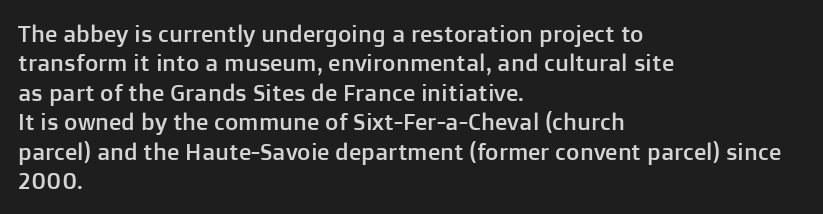
{"italic": "no", "underline": "no", "align": "left", "line_spacing": "normal", "line_spacing_ratio": 1.28, "letter_spacing": "normal", "letter_spacing_em": 0.0, "glyph_px": 23}
